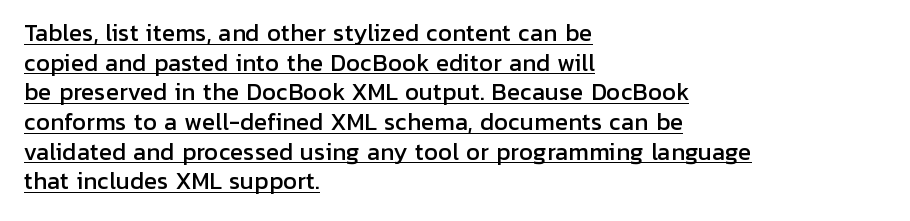
{"italic": "no", "underline": "yes", "align": "left", "line_spacing": "normal", "line_spacing_ratio": 1.35, "letter_spacing": "normal", "letter_spacing_em": 0.0, "glyph_px": 22}
